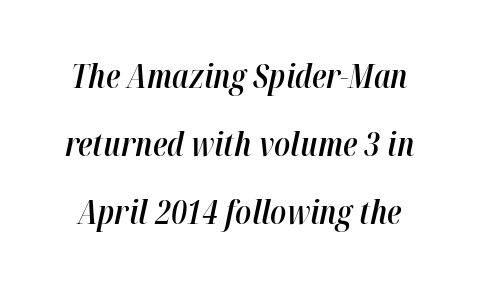
The lettering tilts uniformly, giving the passage an italic look. Tracking here is standard; glyphs follow each other at the usual distance. A bare baseline throughout the passage. These words are printed semibold, heavier than regular yet not bold. The passage shown stacks its lines with a broad gap.
